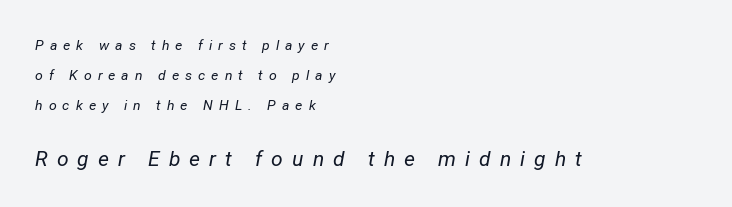
{"italic": "yes", "lean": "right", "slant_degrees": 12, "bold": "no", "underline": "no", "align": "left", "line_spacing": "loose", "line_spacing_ratio": 2.16, "letter_spacing": "wide", "letter_spacing_em": 0.43, "larger_block": "second", "size_ratio": 1.5, "glyph_px": 21}
